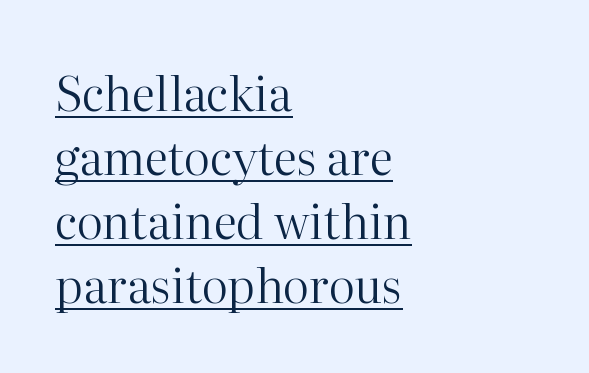
Q: Is the text bold? A: No.
Q: Is the text italic (slanted)? A: No, it is upright.
Q: Is the typeface a serif or a sans-serif typeface? A: Serif.
Q: Is the text underlined? A: Yes.
Q: How is the paragraph aligned? A: Left-aligned.
Q: Is the spacing between letters normal or unusually wide? A: Normal.
Q: Is the spacing between lines tight, normal or loose? A: Normal.
Q: Width (condensed, normal, or wide)? A: Normal.
Q: Stroke contrast? A: High.
Q: x-height? A: Medium.
Q: Monospaced? A: No.
